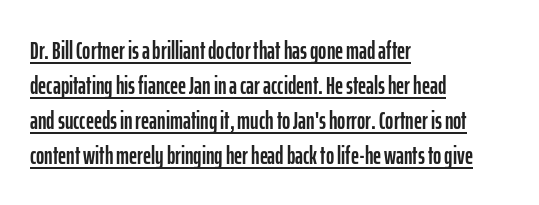
{"italic": "no", "underline": "yes", "align": "left", "line_spacing": "normal", "line_spacing_ratio": 1.4, "letter_spacing": "normal", "letter_spacing_em": 0.0, "glyph_px": 25}
